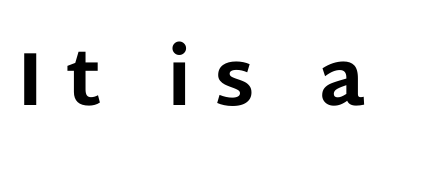
Character widths vary here, with narrow letters taking less room than wide ones. Serif or sans? Sans — the stroke terminals are bare. A roman cut, with each character standing at attention. Glyph-to-glyph distance is far greater than everyday printed text. A full-strength bold gives these letters their thick strokes.
